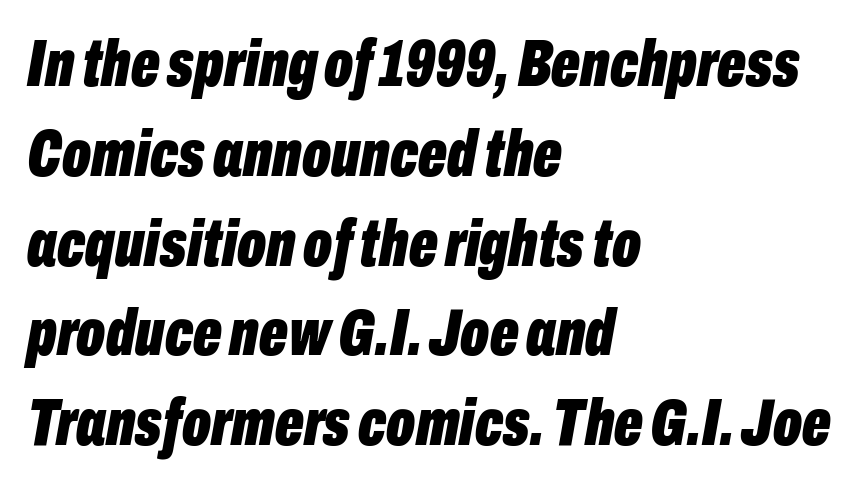
Q: Is the text bold? A: Yes.
Q: Is the text italic (slanted)? A: Yes, it leans right by about 10 degrees.
Q: Is the text underlined? A: No.
Q: How is the paragraph aligned? A: Left-aligned.
Q: Is the spacing between letters normal or unusually wide? A: Normal.
Q: Is the spacing between lines tight, normal or loose? A: Normal.
Q: Width (condensed, normal, or wide)? A: Condensed.
Q: Stroke contrast? A: Low.
Q: x-height? A: Medium.
Q: Monospaced? A: No.
